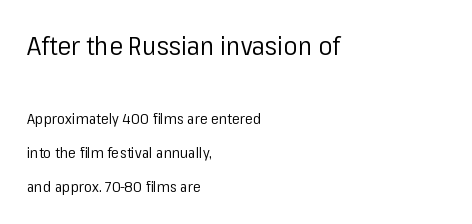
{"italic": "no", "bold": "no", "underline": "no", "align": "left", "line_spacing": "loose", "line_spacing_ratio": 2.27, "letter_spacing": "normal", "letter_spacing_em": 0.0, "larger_block": "first", "size_ratio": 1.73, "glyph_px": 26}
